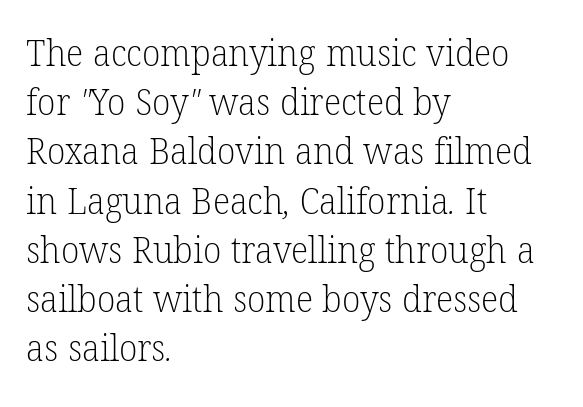
Q: Is the text bold? A: No.
Q: Is the typeface a serif or a sans-serif typeface? A: Serif.
Q: Is the text underlined? A: No.
Q: How is the paragraph aligned? A: Left-aligned.
Q: Is the spacing between letters normal or unusually wide? A: Normal.
Q: Is the spacing between lines tight, normal or loose? A: Normal.
Q: Width (condensed, normal, or wide)? A: Normal.
Q: Stroke contrast? A: Low.
Q: x-height? A: Medium.
Q: Monospaced? A: No.
